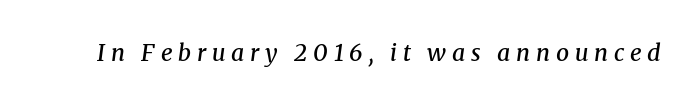
Q: Is the text bold? A: Semi-bold.
Q: Is the text italic (slanted)? A: Yes, it leans right by about 8 degrees.
Q: Is the text underlined? A: No.
Q: Is the spacing between letters normal or unusually wide? A: Unusually wide.
